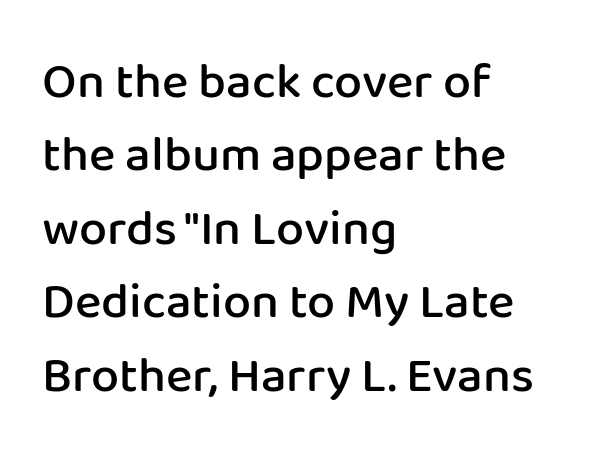
Compared with a centered layout, this one pins lines to the left instead. Underlining? Definitely not there. Are there feet on the stems? There aren't — it's a sans. A bit beefed up — I'd call it semibold rather than bold. When letters stand straight like this, we call the style roman or upright.
